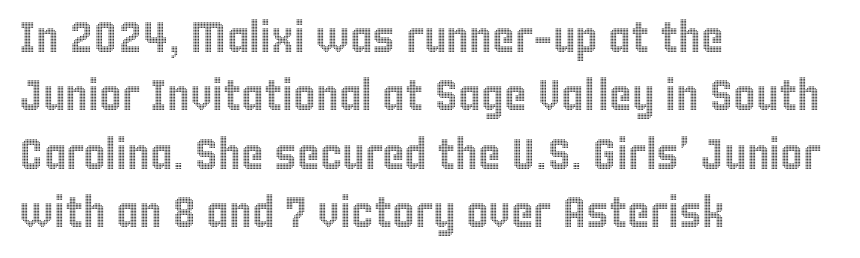
Q: Is the text italic (slanted)? A: No, it is upright.
Q: Is the text underlined? A: No.
Q: How is the paragraph aligned? A: Left-aligned.
Q: Is the spacing between letters normal or unusually wide? A: Normal.
Q: Is the spacing between lines tight, normal or loose? A: Normal.
Q: Width (condensed, normal, or wide)? A: Condensed.
Q: x-height? A: Large.
Q: Monospaced? A: No.
